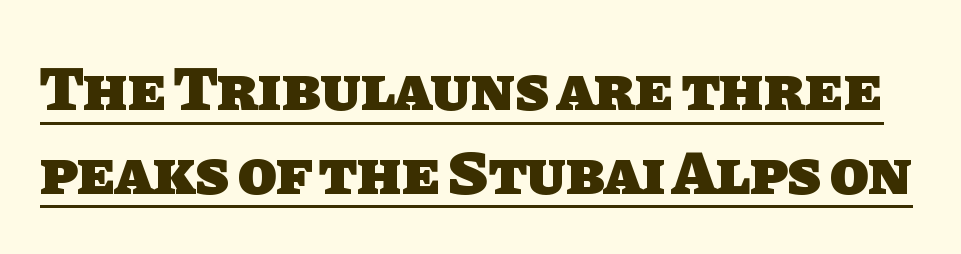
Q: Is the text bold? A: Yes.
Q: Is the typeface a serif or a sans-serif typeface? A: Sans-serif.
Q: Is the text underlined? A: Yes.
Q: Is the spacing between letters normal or unusually wide? A: Normal.
Q: Is the spacing between lines tight, normal or loose? A: Normal.
Q: Width (condensed, normal, or wide)? A: Normal.
Q: Stroke contrast? A: Low.
Q: x-height? A: Large.
Q: Monospaced? A: No.
